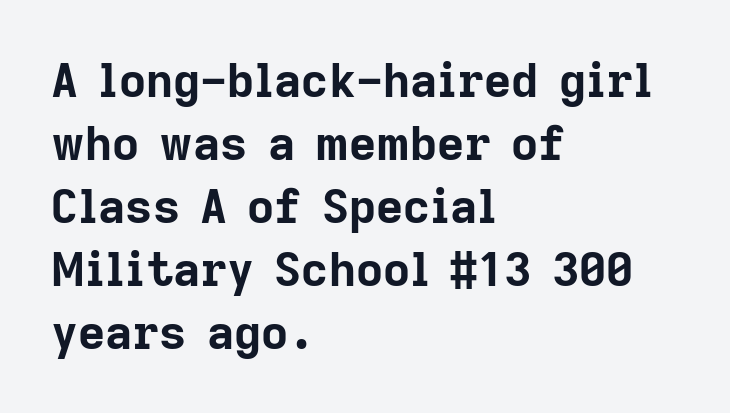
{"serif": "no", "italic": "no", "bold": "yes", "weight": "bold", "width": "normal", "stroke_contrast": "low", "x_height": "medium", "monospaced": "no", "underline": "no", "align": "left", "line_spacing": "normal", "line_spacing_ratio": 1.34, "letter_spacing": "normal", "letter_spacing_em": 0.0, "glyph_px": 47}
